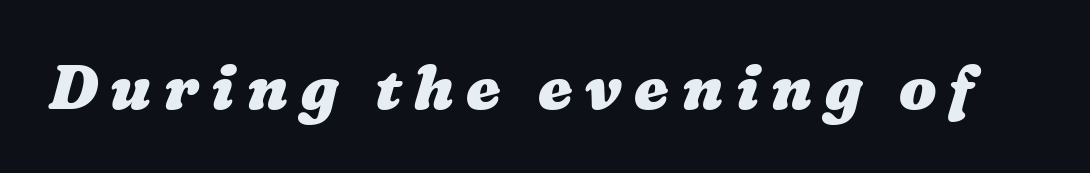
The letters are spread apart with noticeably loose tracking. Varying glyph widths throughout — classic text-font behaviour. This is heavy type, rendered in bold. Has an underline been added? It has not.
